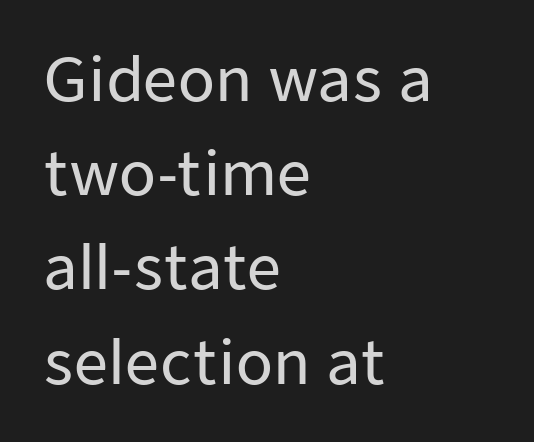
Each letter keeps its own natural width here, so spacing adapts to shape. Each row of text sits above clean, open space. The axis of the letterforms is exactly vertical. Tracking value appears to be zero — textbook default spacing.
